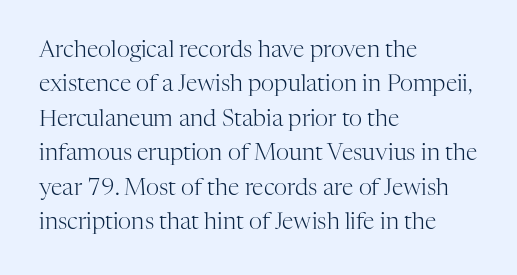
The image shows 23 px text type, upright; set left-aligned, normal line spacing (1.5x), normal letter spacing, not underlined.
